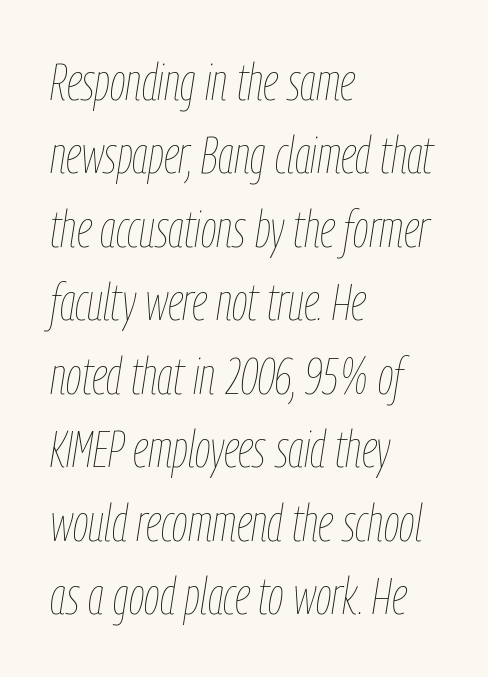
The image shows 51 px thin, condensed type, italic (leaning right); set left-aligned, normal line spacing (1.44x), normal letter spacing, not underlined; low stroke contrast and a medium x-height.
